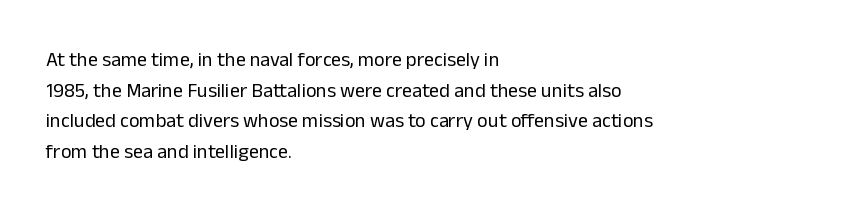
{"italic": "no", "bold": "no", "underline": "no", "align": "left", "line_spacing": "normal", "line_spacing_ratio": 1.53, "letter_spacing": "normal", "letter_spacing_em": 0.0, "glyph_px": 20}
